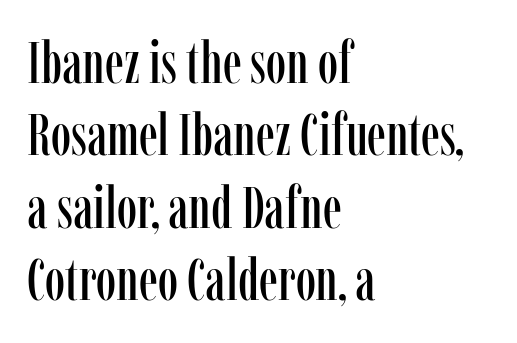
Q: Is the text italic (slanted)? A: No, it is upright.
Q: Is the typeface a serif or a sans-serif typeface? A: Serif.
Q: Is the text underlined? A: No.
Q: How is the paragraph aligned? A: Left-aligned.
Q: Is the spacing between letters normal or unusually wide? A: Normal.
Q: Is the spacing between lines tight, normal or loose? A: Normal.
Q: Width (condensed, normal, or wide)? A: Condensed.
Q: Stroke contrast? A: Low.
Q: x-height? A: Medium.
Q: Monospaced? A: No.
